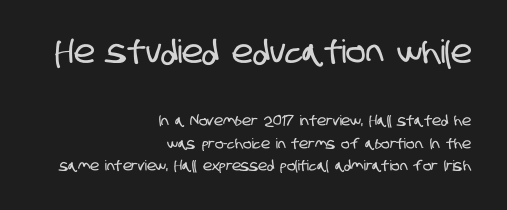
Anything drawn beneath the words? Only blank space. The rendering shrinks the type as you move from the upper chunk to the lower. Type style note: lacks serifs. Right-aligned paragraph, ragged on the left. The rendering uses natural spacing where letterforms have individual widths.
